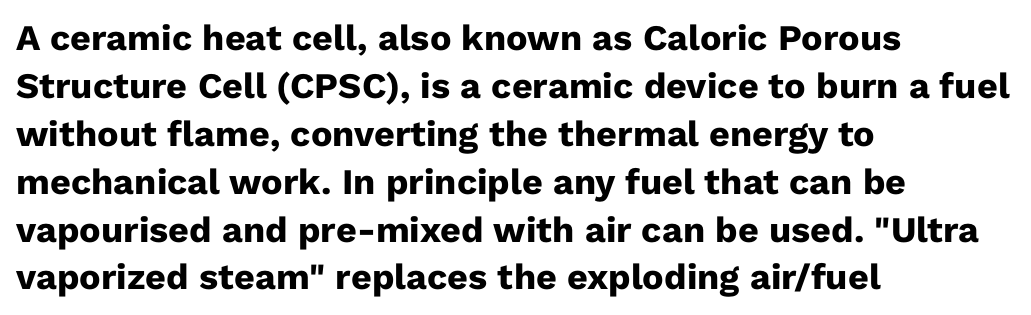
Is there any slant? The stems are plumb. These lines are rendered in a variable-pitch font. Teacher's note: observe the even left margin — that is flush-left alignment. A clean baseline with only descenders dipping below it.
